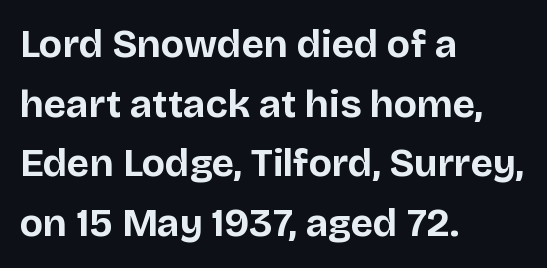
{"serif": "no", "italic": "no", "bold": "yes", "weight": "bold", "width": "normal", "stroke_contrast": "low", "x_height": "large", "monospaced": "no", "underline": "no", "align": "left", "line_spacing": "normal", "line_spacing_ratio": 1.53, "letter_spacing": "normal", "letter_spacing_em": 0.0, "glyph_px": 39}
